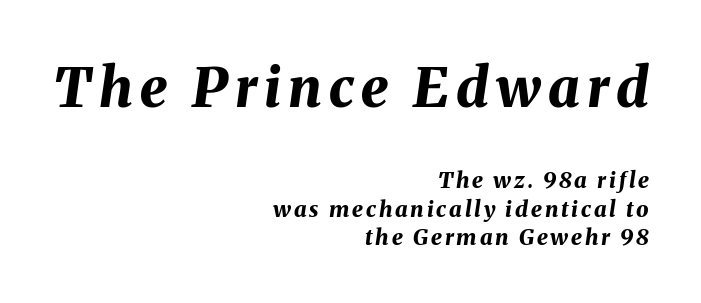
Of the two passages, the one on top uses the larger point size. The specimen omits any rule beneath the text block's lines. Regular leading. The glyphs have the mass of a bold cut. Posture: slanted. Teacher's note: observe the even right margin — that is flush-right alignment.
